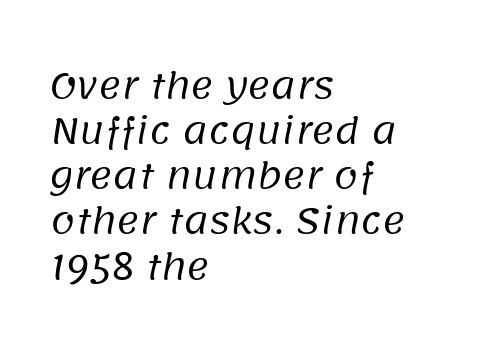
The image shows 35 px regular-weight sans-serif type; set left-aligned, normal line spacing (1.29x), normal letter spacing, not underlined; low stroke contrast and a large x-height.
